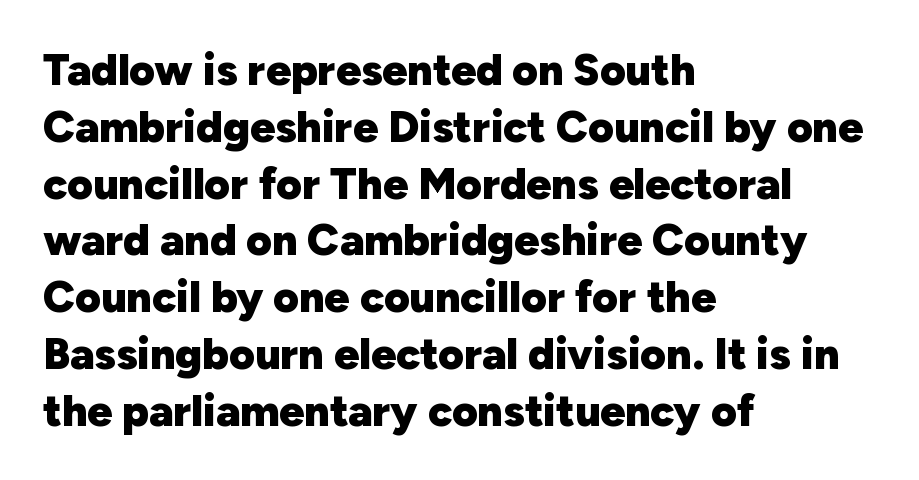
The glyphs are unaccompanied by any horizontal stroke below them. Upright lettering throughout. This sample has the flowing, uneven cadence of proportional lettering. I'd describe the lettering as bold — thick and assertive. This sample uses plain, unmodified letter spacing.
